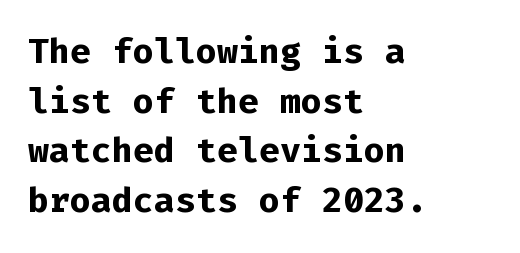
Q: Is the text bold? A: Yes.
Q: Is the text italic (slanted)? A: No, it is upright.
Q: Is the typeface a serif or a sans-serif typeface? A: Sans-serif.
Q: Is the text underlined? A: No.
Q: How is the paragraph aligned? A: Left-aligned.
Q: Is the spacing between letters normal or unusually wide? A: Normal.
Q: Is the spacing between lines tight, normal or loose? A: Normal.
Q: Width (condensed, normal, or wide)? A: Normal.
Q: Stroke contrast? A: Low.
Q: x-height? A: Medium.
Q: Monospaced? A: Yes.
